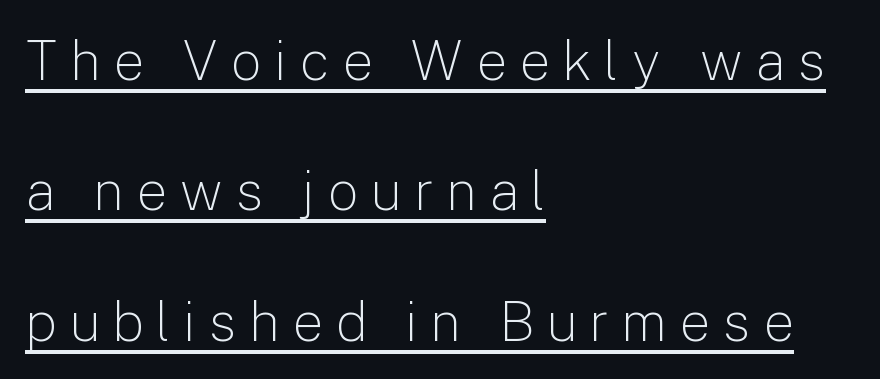
The image shows 55 px light sans-serif type, upright; set left-aligned, loose line spacing (2.37x), unusually wide letter spacing (+0.22 em), underlined; low stroke contrast and a medium x-height.
